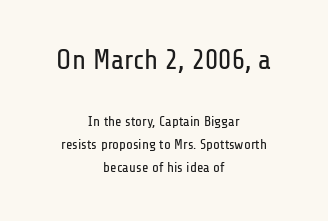
The image shows 28 px regular-weight, condensed sans-serif type, upright; set centered, normal line spacing (1.66x), normal letter spacing, not underlined; the first (top) block is 2.0x larger; low stroke contrast and a medium x-height.
